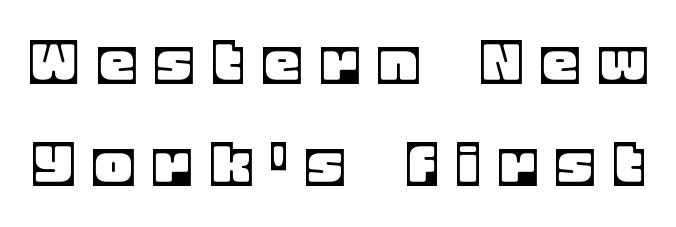
Line spacing here is normal. No word sits above an underline. Tracking value appears strongly positive — letters spread wide. A typesetter would call this proportional, since set widths differ per character. Does the lettering tilt? It doesn't — this is upright.
